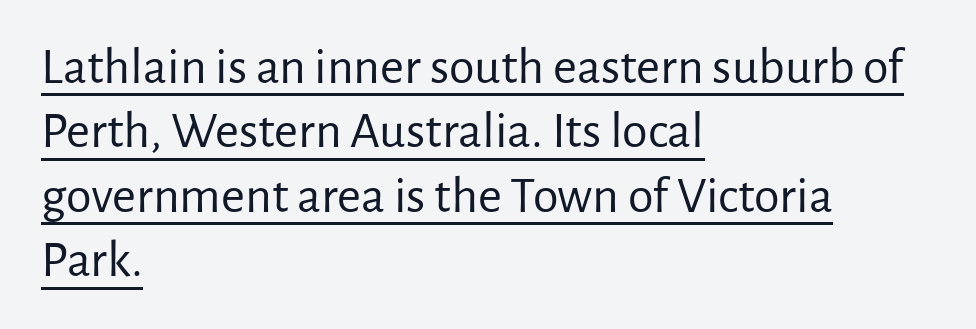
Q: Is the text bold? A: No.
Q: Is the text italic (slanted)? A: No, it is upright.
Q: Is the typeface a serif or a sans-serif typeface? A: Sans-serif.
Q: Is the text underlined? A: Yes.
Q: How is the paragraph aligned? A: Left-aligned.
Q: Is the spacing between letters normal or unusually wide? A: Normal.
Q: Width (condensed, normal, or wide)? A: Normal.
Q: Stroke contrast? A: Low.
Q: x-height? A: Medium.
Q: Monospaced? A: No.
